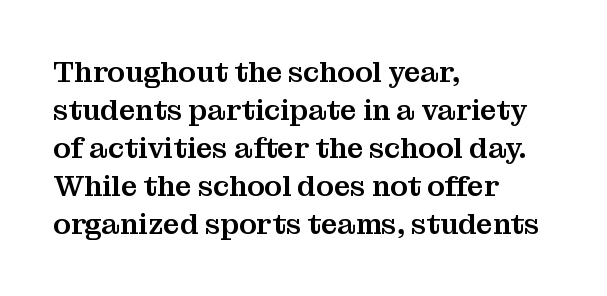
Descenders hang freely into open space. The face used here is proportionally spaced, like ordinary book or web type. Vertical spacing — default. Does the copy run flush right? No — it runs flush left. Do the letters lean? They stand straight.
